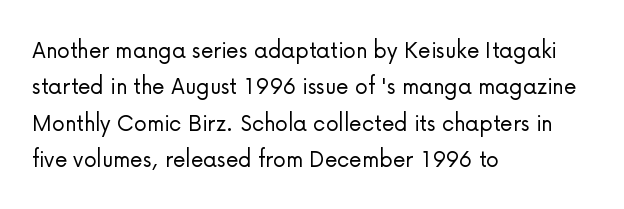
{"italic": "no", "bold": "no", "underline": "no", "align": "left", "line_spacing": "normal", "line_spacing_ratio": 1.4, "letter_spacing": "normal", "letter_spacing_em": 0.0, "glyph_px": 26}
